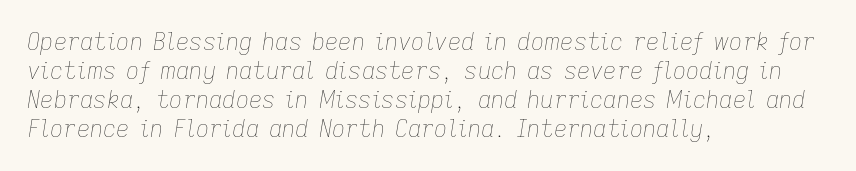
{"italic": "yes", "lean": "right", "slant_degrees": 9, "bold": "no", "underline": "no", "align": "left", "line_spacing": "normal", "line_spacing_ratio": 1.26, "letter_spacing": "normal", "letter_spacing_em": 0.0, "glyph_px": 23}
